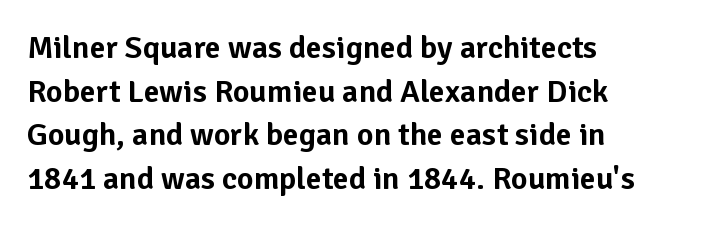
Q: Is the text italic (slanted)? A: No, it is upright.
Q: Is the typeface a serif or a sans-serif typeface? A: Sans-serif.
Q: Is the text underlined? A: No.
Q: How is the paragraph aligned? A: Left-aligned.
Q: Is the spacing between letters normal or unusually wide? A: Normal.
Q: Is the spacing between lines tight, normal or loose? A: Normal.
Q: Width (condensed, normal, or wide)? A: Normal.
Q: Stroke contrast? A: Low.
Q: x-height? A: Medium.
Q: Monospaced? A: No.
